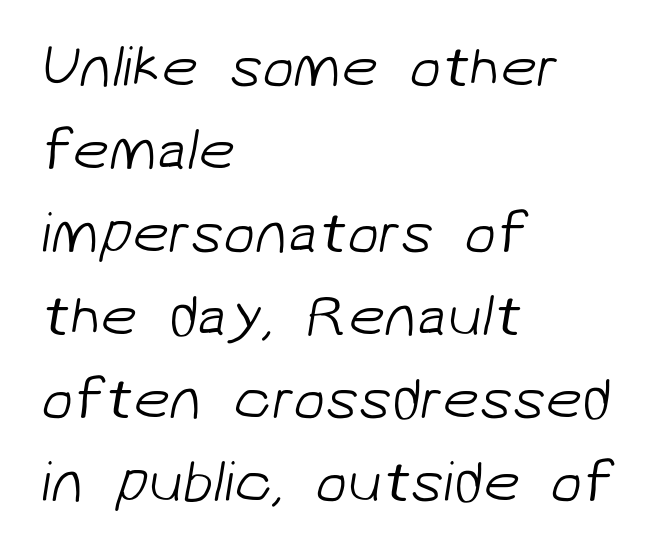
The image shows 58 px light sans-serif type; set left-aligned, normal line spacing (1.43x), normal letter spacing, not underlined; low stroke contrast and a medium x-height.
